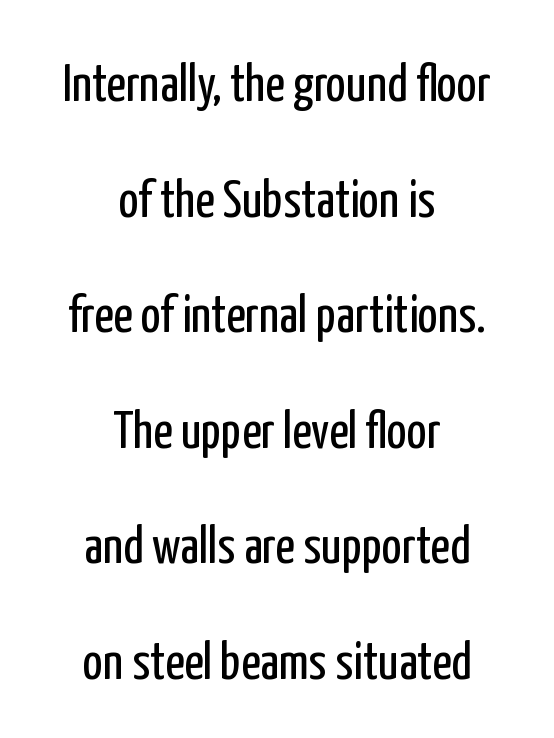
Beneath every word, the page is bare. This is roman type, the default non-slanted kind. If you measured baseline to baseline, you'd find a long distance. The face used here is a sans, in the tradition of grotesques and geometrics.
